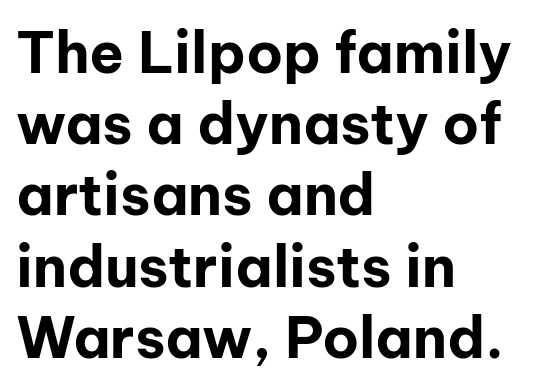
The image shows 57 px bold sans-serif type, upright; set left-aligned, normal line spacing (1.25x), normal letter spacing, not underlined; low stroke contrast and a medium x-height.
